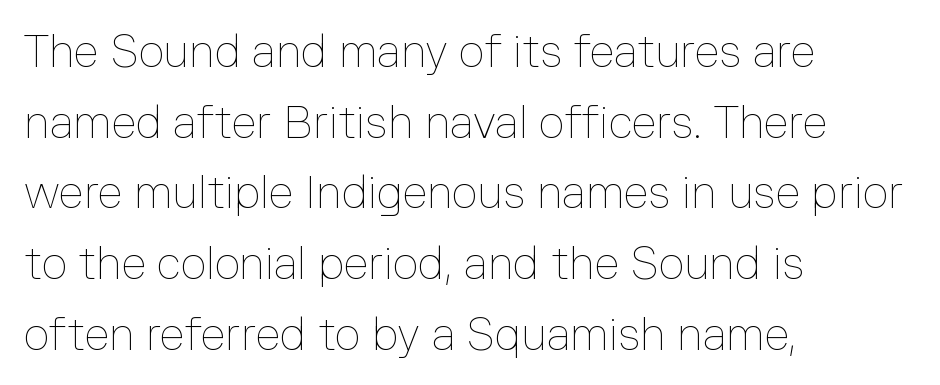
Q: Is the text bold? A: No.
Q: Is the text italic (slanted)? A: No, it is upright.
Q: Is the text underlined? A: No.
Q: How is the paragraph aligned? A: Left-aligned.
Q: Is the spacing between letters normal or unusually wide? A: Normal.
Q: Is the spacing between lines tight, normal or loose? A: Normal.
Q: Width (condensed, normal, or wide)? A: Normal.
Q: Stroke contrast? A: Low.
Q: x-height? A: Medium.
Q: Monospaced? A: No.
